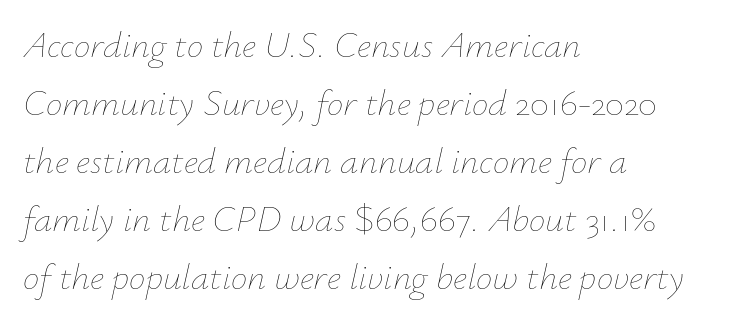
The image shows 37 px thin type, italic (leaning right); set left-aligned, normal line spacing (1.57x), normal letter spacing, not underlined; low stroke contrast and a small x-height.
